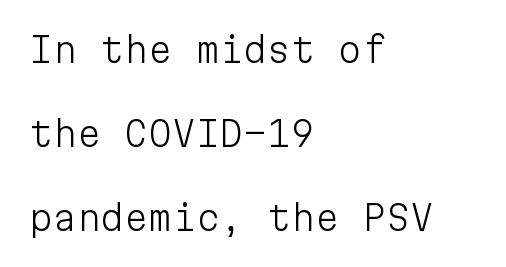
The image shows 34 px light sans-serif type, upright, monospaced; set left-aligned, loose line spacing (2.47x), normal letter spacing, not underlined; low stroke contrast and a medium x-height.
